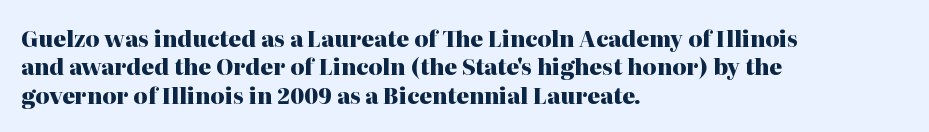
{"italic": "no", "bold": "yes", "underline": "no", "align": "left", "line_spacing": "normal", "line_spacing_ratio": 1.29, "letter_spacing": "normal", "letter_spacing_em": 0.0, "glyph_px": 22}
